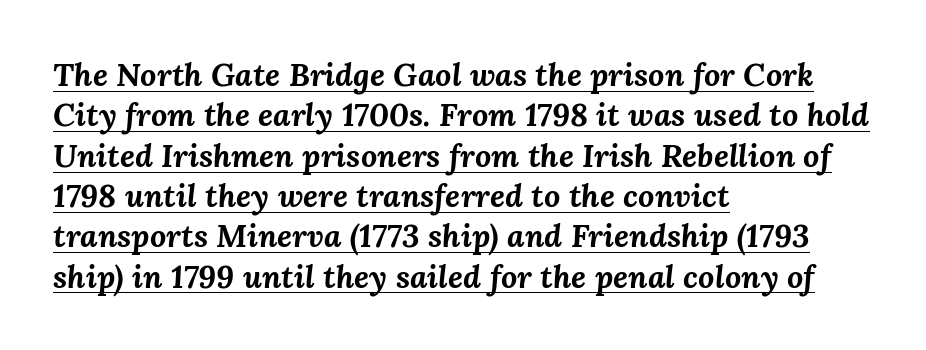
Q: Is the text bold? A: Yes.
Q: Is the text italic (slanted)? A: Yes, it leans right by about 3 degrees.
Q: Is the text underlined? A: Yes.
Q: How is the paragraph aligned? A: Left-aligned.
Q: Is the spacing between letters normal or unusually wide? A: Normal.
Q: Is the spacing between lines tight, normal or loose? A: Normal.
Q: Width (condensed, normal, or wide)? A: Normal.
Q: Stroke contrast? A: Medium.
Q: x-height? A: Medium.
Q: Monospaced? A: No.
